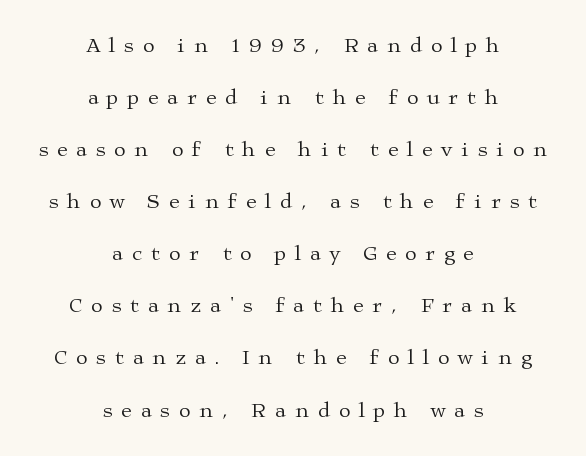
The letters stand upright; this is a roman face. There is plenty of visible air inserted between adjacent glyphs. Unmarked baselines from the first word to the last. The rendering positions every line midway between the sides.
